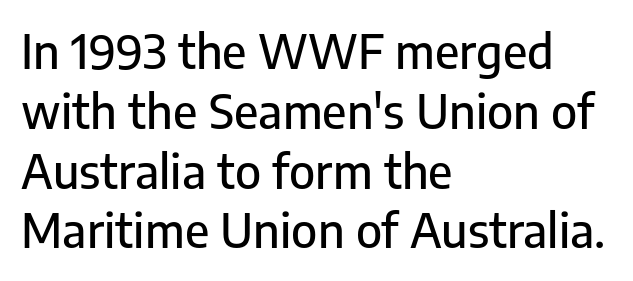
Q: Is the text italic (slanted)? A: No, it is upright.
Q: Is the typeface a serif or a sans-serif typeface? A: Sans-serif.
Q: Is the text underlined? A: No.
Q: How is the paragraph aligned? A: Left-aligned.
Q: Is the spacing between letters normal or unusually wide? A: Normal.
Q: Is the spacing between lines tight, normal or loose? A: Normal.
Q: Width (condensed, normal, or wide)? A: Normal.
Q: Stroke contrast? A: Low.
Q: x-height? A: Medium.
Q: Monospaced? A: No.
